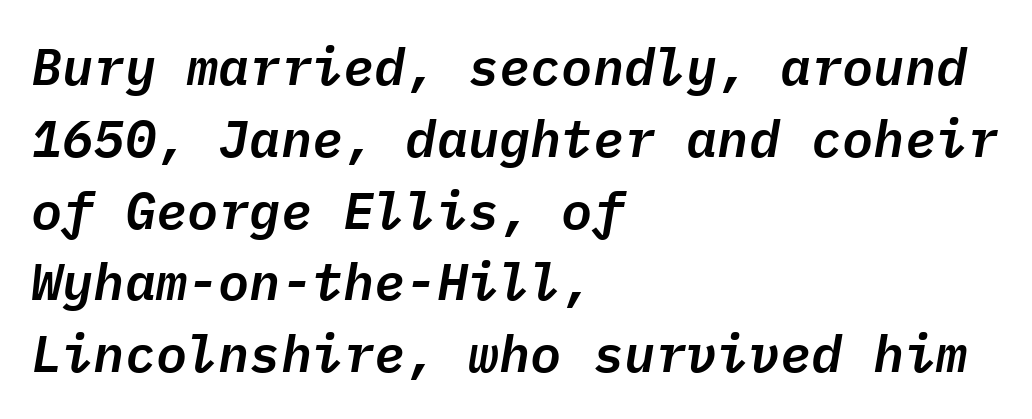
{"italic": "yes", "lean": "right", "slant_degrees": 9, "width": "normal", "stroke_contrast": "low", "x_height": "medium", "monospaced": "yes", "underline": "no", "align": "left", "line_spacing": "normal", "line_spacing_ratio": 1.38, "letter_spacing": "normal", "letter_spacing_em": 0.0, "glyph_px": 52}
